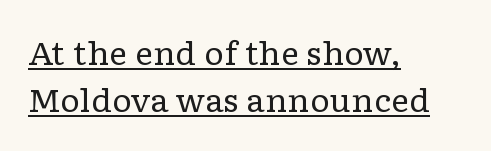
Quick note: underline on. Leading matches the norm, producing a regular column. The face used here is proportionally spaced, like ordinary book or web type. The rendering anchors every line to the left-hand side. Nobody touched the tracking dial on this one.
